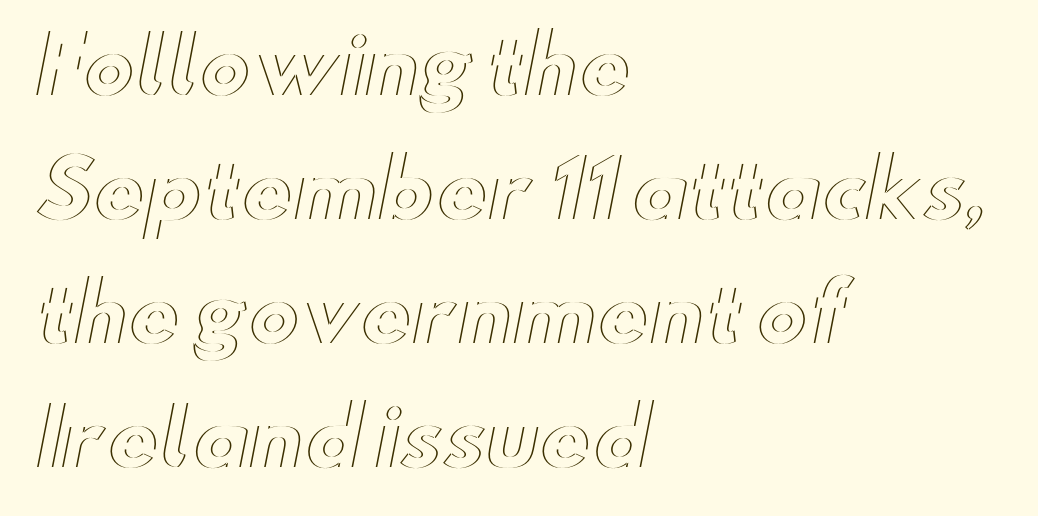
Q: Is the text italic (slanted)? A: Yes.
Q: Is the text underlined? A: No.
Q: How is the paragraph aligned? A: Left-aligned.
Q: Is the spacing between letters normal or unusually wide? A: Normal.
Q: Is the spacing between lines tight, normal or loose? A: Normal.
Q: Width (condensed, normal, or wide)? A: Wide.
Q: x-height? A: Small.
Q: Monospaced? A: No.
